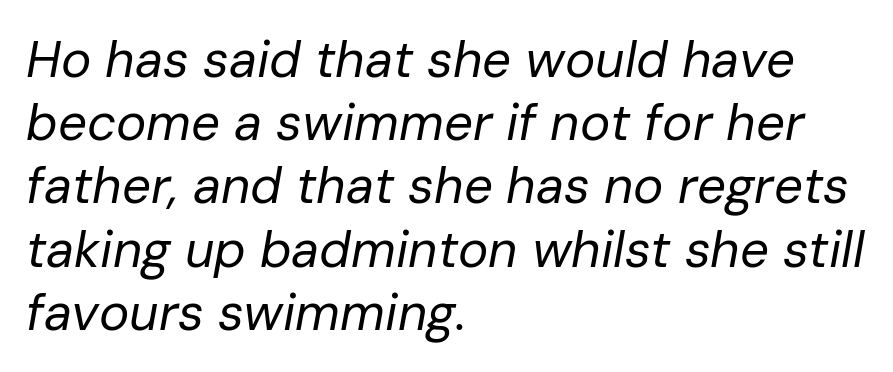
The image shows 51 px regular-weight type, italic (leaning right); set left-aligned, line spacing 1.24x, normal letter spacing, not underlined; low stroke contrast and a medium x-height.
